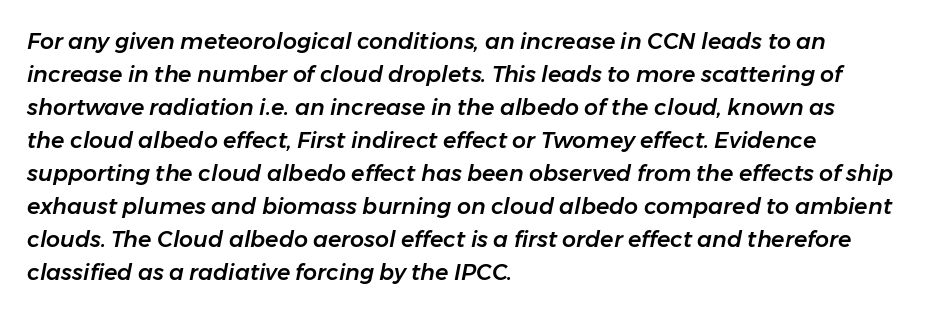
Q: Is the text italic (slanted)? A: Yes, it leans right by about 11 degrees.
Q: Is the text underlined? A: No.
Q: How is the paragraph aligned? A: Left-aligned.
Q: Is the spacing between letters normal or unusually wide? A: Normal.
Q: Is the spacing between lines tight, normal or loose? A: Normal.
